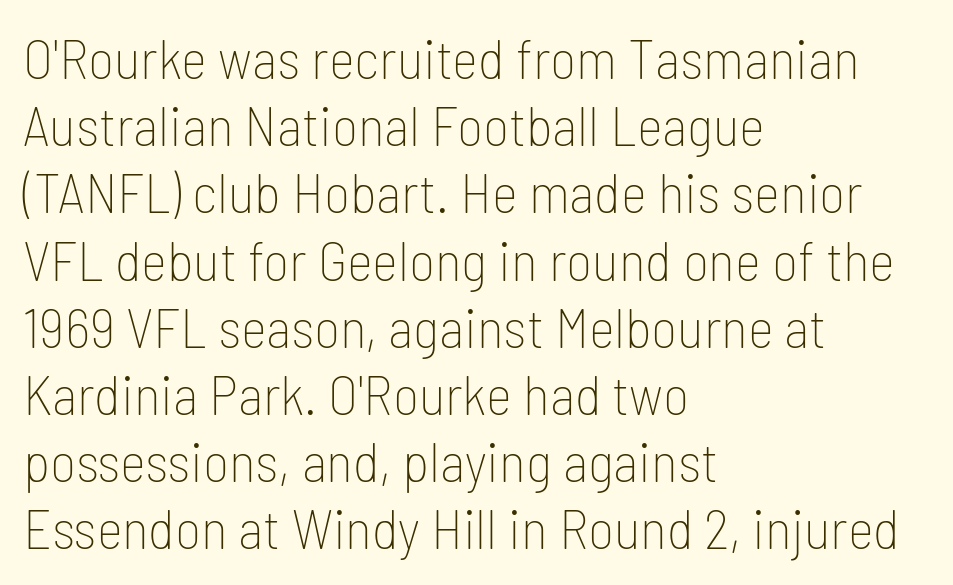
{"serif": "no", "italic": "no", "bold": "no", "weight": "thin", "width": "condensed", "stroke_contrast": "low", "x_height": "medium", "monospaced": "no", "underline": "no", "align": "left", "line_spacing_ratio": 1.2, "letter_spacing": "normal", "letter_spacing_em": 0.0, "glyph_px": 56}
